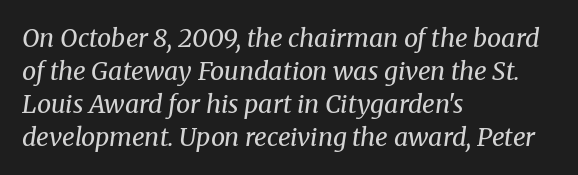
Q: Is the text bold? A: No.
Q: Is the text italic (slanted)? A: Yes, it leans right by about 8 degrees.
Q: Is the text underlined? A: No.
Q: How is the paragraph aligned? A: Left-aligned.
Q: Is the spacing between letters normal or unusually wide? A: Normal.
Q: Is the spacing between lines tight, normal or loose? A: Normal.
